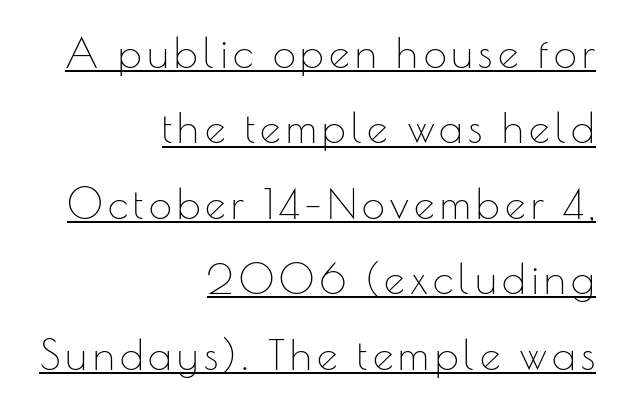
Q: Is the text bold? A: No.
Q: Is the text italic (slanted)? A: No, it is upright.
Q: Is the typeface a serif or a sans-serif typeface? A: Sans-serif.
Q: Is the text underlined? A: Yes.
Q: How is the paragraph aligned? A: Right-aligned.
Q: Width (condensed, normal, or wide)? A: Normal.
Q: Stroke contrast? A: Low.
Q: x-height? A: Small.
Q: Monospaced? A: No.
